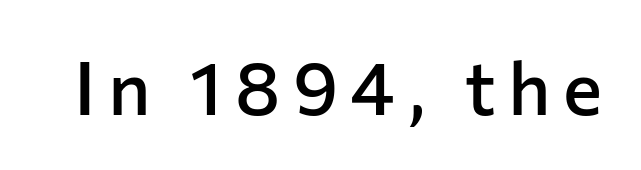
{"serif": "no", "italic": "no", "bold": "semi", "weight": "semibold", "width": "normal", "stroke_contrast": "low", "x_height": "medium", "monospaced": "no", "underline": "no", "glyph_px": 74}
